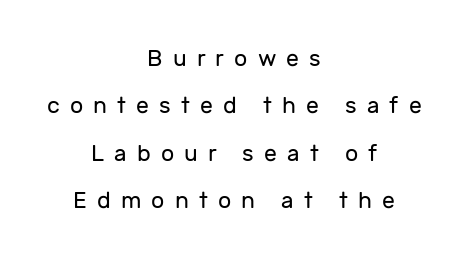
A great deal of white space separates one row of letters from the next. Stroke mass is kept to a normal reading level or below. Vertical strokes here are truly vertical. Has an underline been added? It has not. Substantial extra tracking has been applied to these lines.
